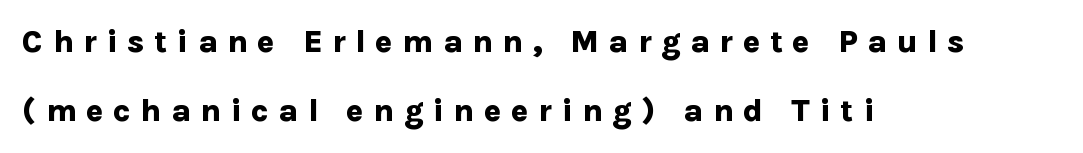
{"serif": "no", "italic": "no", "bold": "yes", "weight": "bold", "width": "normal", "stroke_contrast": "low", "x_height": "medium", "monospaced": "no", "underline": "no", "align": "left", "line_spacing": "loose", "line_spacing_ratio": 2.17, "letter_spacing": "wide", "letter_spacing_em": 0.3, "glyph_px": 32}
